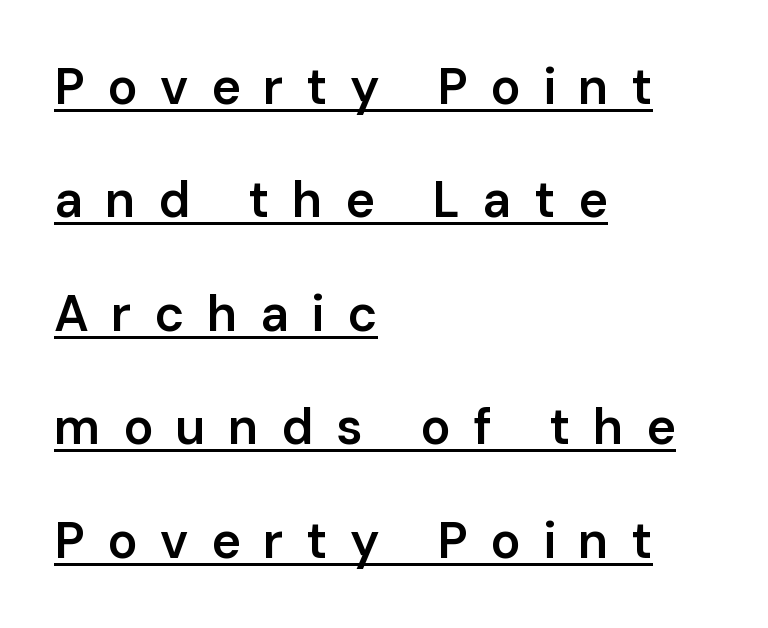
{"serif": "no", "italic": "no", "bold": "semi", "weight": "semibold", "width": "normal", "stroke_contrast": "low", "x_height": "medium", "monospaced": "no", "underline": "yes", "align": "left", "line_spacing": "loose", "line_spacing_ratio": 2.27, "letter_spacing": "wide", "letter_spacing_em": 0.45, "glyph_px": 50}
